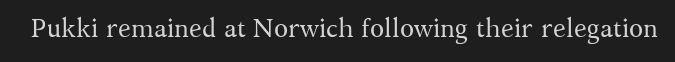
Q: Is the text bold? A: No.
Q: Is the text italic (slanted)? A: No, it is upright.
Q: Is the text underlined? A: No.
Q: Is the spacing between letters normal or unusually wide? A: Normal.
